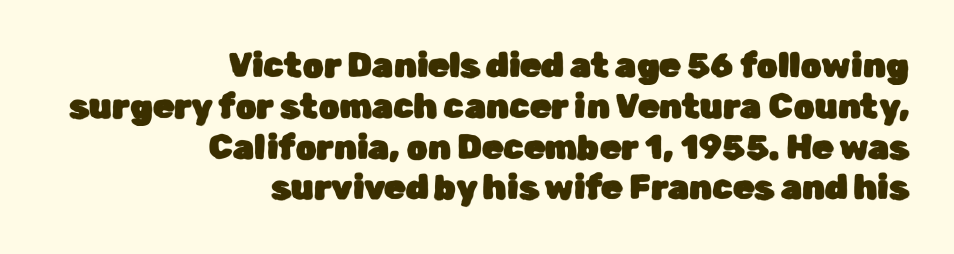
The paragraph shown leans on its right margin. Honestly, there is no underline to notice here at all. Caption: standard tracking, unaltered. The font's upright variant was chosen for this text.
